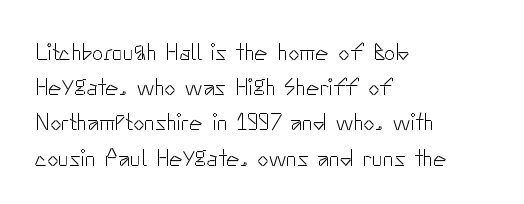
Q: Is the text bold? A: No.
Q: Is the text italic (slanted)? A: No, it is upright.
Q: Is the text underlined? A: No.
Q: How is the paragraph aligned? A: Left-aligned.
Q: Is the spacing between letters normal or unusually wide? A: Normal.
Q: Is the spacing between lines tight, normal or loose? A: Normal.
